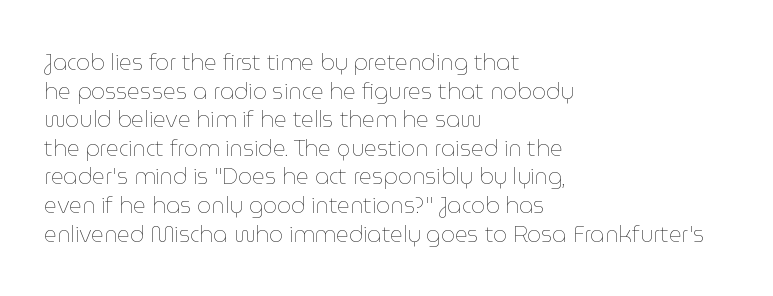
{"italic": "no", "bold": "no", "underline": "no", "align": "left", "line_spacing": "normal", "line_spacing_ratio": 1.3, "letter_spacing": "normal", "letter_spacing_em": 0.0, "glyph_px": 22}
